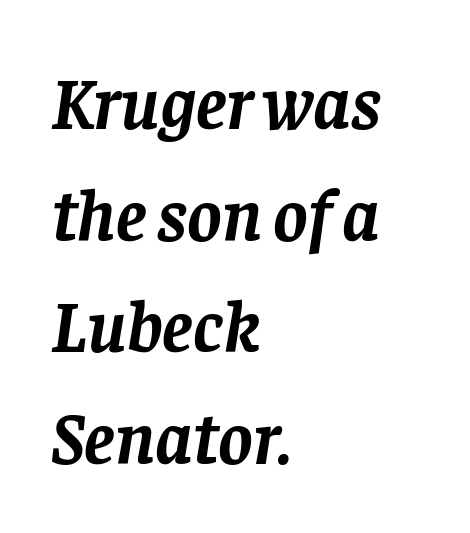
{"serif": "yes", "italic": "yes", "lean": "right", "slant_degrees": 8, "bold": "yes", "weight": "semibold", "width": "normal", "stroke_contrast": "low", "x_height": "large", "monospaced": "no", "underline": "no", "align": "left", "line_spacing": "normal", "line_spacing_ratio": 1.53, "letter_spacing": "normal", "letter_spacing_em": 0.0, "glyph_px": 73}
